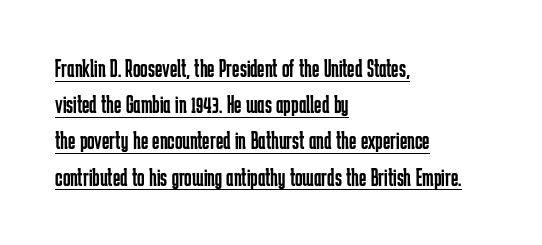
Q: Is the text bold? A: No.
Q: Is the text italic (slanted)? A: No, it is upright.
Q: Is the text underlined? A: Yes.
Q: How is the paragraph aligned? A: Left-aligned.
Q: Is the spacing between letters normal or unusually wide? A: Normal.
Q: Is the spacing between lines tight, normal or loose? A: Normal.
